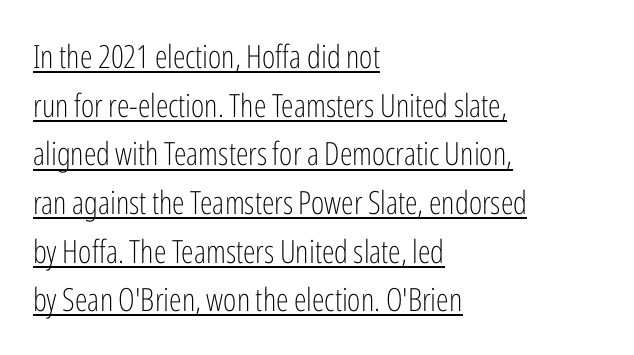
The image shows 32 px light, condensed sans-serif type, upright; set left-aligned, normal line spacing (1.52x), normal letter spacing, underlined; low stroke contrast and a medium x-height.
